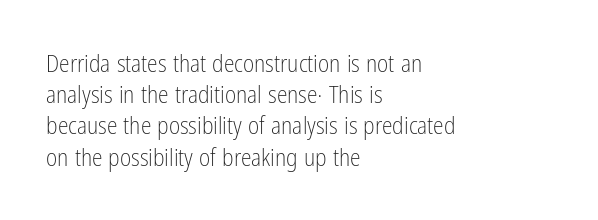
The image shows 24 px text type, upright; set left-aligned, normal line spacing (1.3x), normal letter spacing, not underlined.
